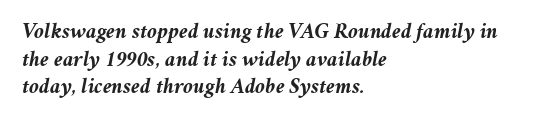
Q: Is the text bold? A: Yes.
Q: Is the text italic (slanted)? A: Yes, it leans right by about 11 degrees.
Q: Is the text underlined? A: No.
Q: How is the paragraph aligned? A: Left-aligned.
Q: Is the spacing between letters normal or unusually wide? A: Normal.
Q: Is the spacing between lines tight, normal or loose? A: Normal.
